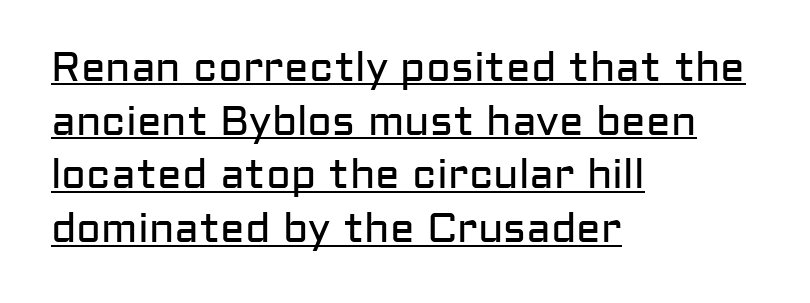
The image shows 41 px regular-weight sans-serif type, upright; set left-aligned, normal line spacing (1.31x), normal letter spacing, underlined; low stroke contrast and a medium x-height.
